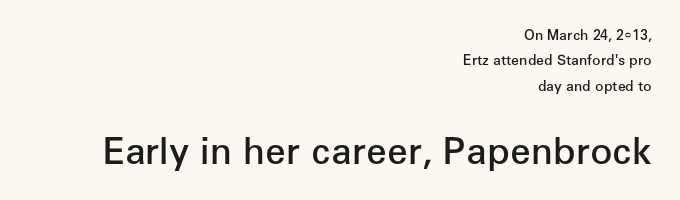
{"serif": "no", "italic": "no", "bold": "semi", "weight": "semibold", "width": "normal", "stroke_contrast": "low", "x_height": "medium", "monospaced": "no", "underline": "no", "align": "right", "line_spacing_ratio": 1.81, "letter_spacing": "normal", "letter_spacing_em": 0.0, "larger_block": "second", "size_ratio": 2.64, "glyph_px": 37}
